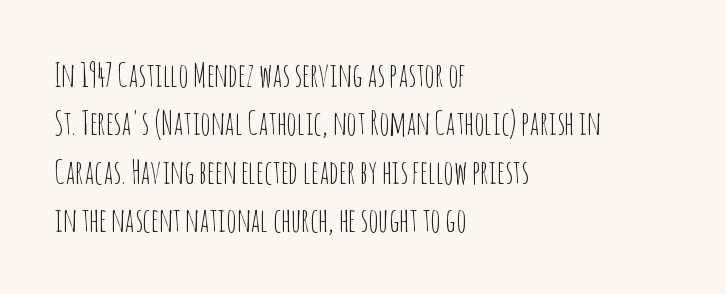
Summary of weight: not heavy and not bold. These lines were composed using upright roman letters. Descenders hang freely into open space. This sample has the flowing, uneven cadence of proportional lettering.
